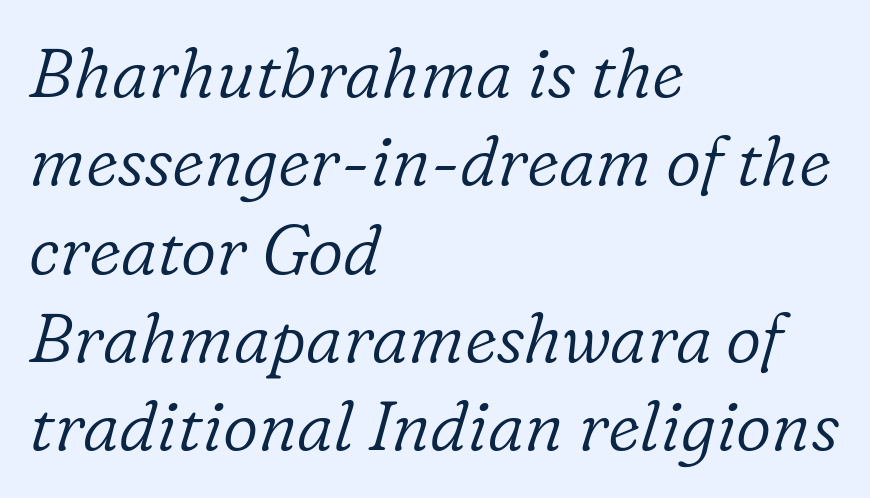
{"serif": "yes", "italic": "yes", "lean": "right", "slant_degrees": 16, "bold": "no", "weight": "light", "width": "normal", "stroke_contrast": "low", "x_height": "medium", "monospaced": "no", "underline": "no", "align": "left", "line_spacing": "normal", "line_spacing_ratio": 1.28, "letter_spacing": "normal", "letter_spacing_em": 0.0, "glyph_px": 69}
